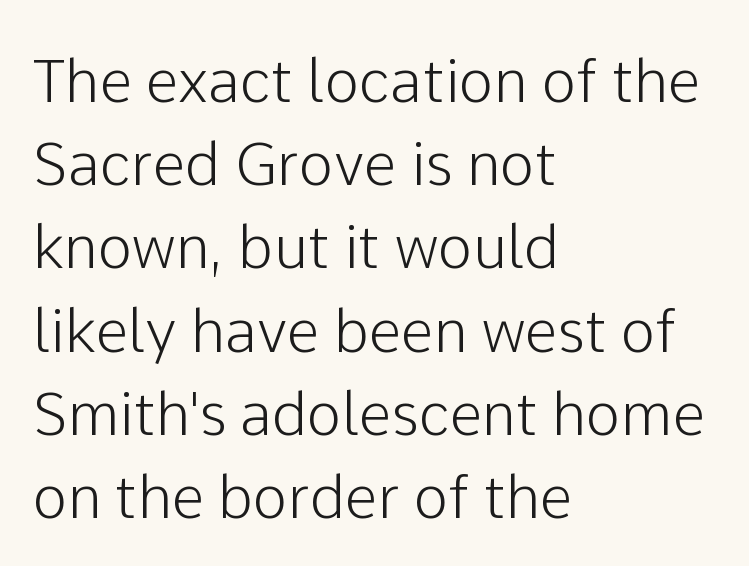
{"serif": "no", "italic": "no", "width": "normal", "stroke_contrast": "low", "x_height": "medium", "monospaced": "no", "underline": "no", "align": "left", "line_spacing": "normal", "line_spacing_ratio": 1.41, "letter_spacing": "normal", "letter_spacing_em": 0.0, "glyph_px": 59}
